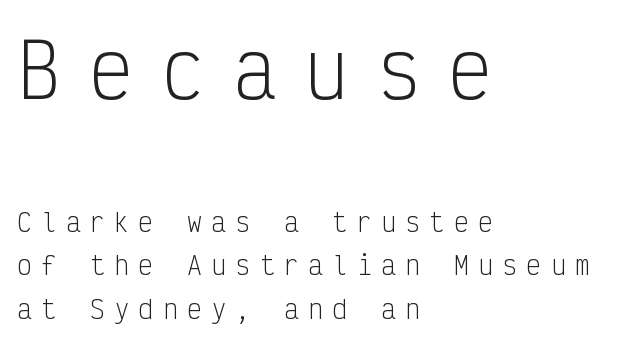
The image shows 74 px light, condensed sans-serif type, upright, monospaced; set left-aligned, line spacing 1.73x, unusually wide letter spacing (+0.37 em), not underlined; the first (top) block is 2.96x larger; low stroke contrast and a medium x-height.
